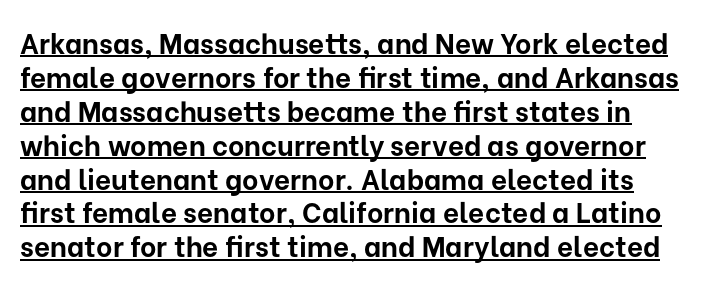
{"serif": "no", "italic": "no", "bold": "yes", "weight": "bold", "width": "normal", "stroke_contrast": "low", "x_height": "medium", "monospaced": "no", "underline": "yes", "line_spacing_ratio": 1.21, "letter_spacing": "normal", "letter_spacing_em": 0.0, "glyph_px": 28}
